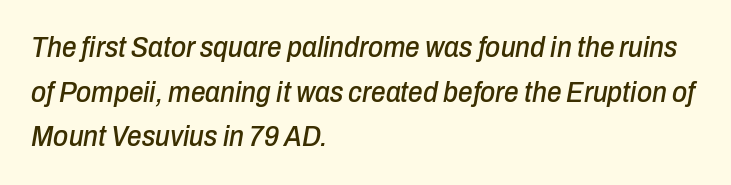
The image shows 29 px condensed type, italic (leaning right); set left-aligned, normal line spacing (1.54x), normal letter spacing, not underlined; low stroke contrast and a medium x-height.
